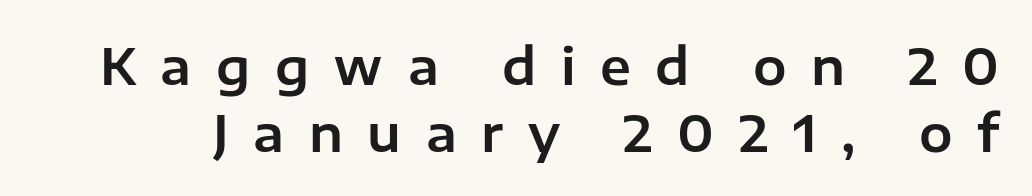
The image shows 50 px sans-serif type, upright; set normal line spacing (1.34x), unusually wide letter spacing (+0.49 em), not underlined; low stroke contrast and a medium x-height.
